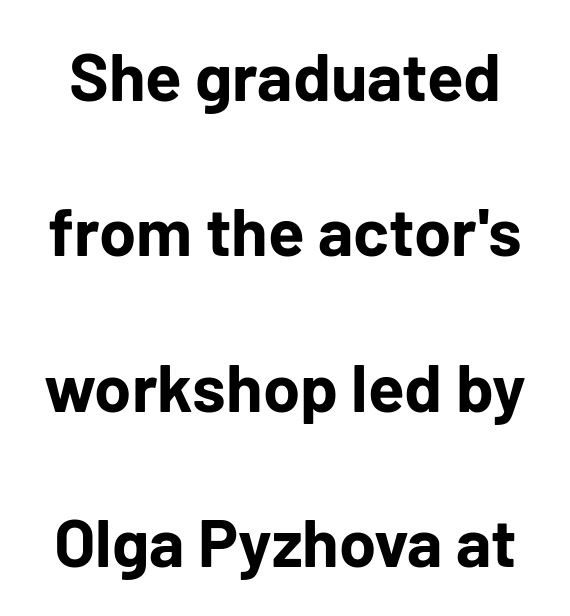
Looks like regular typesetting: each glyph gets only the width it needs. The glyphs are unaccompanied by any horizontal stroke below them. Ascenders rise straight up at ninety degrees. This rendering employs a face without finishing strokes, i.e., a sans-serif. The sample has been set heavy, in full bold. In terms of leading, this rendering errs on the spacious side.
